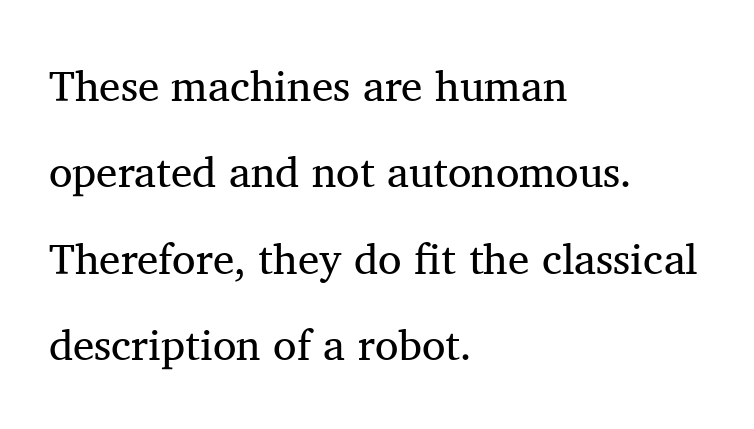
The text block is weighted toward the left margin, trailing off unevenly rightward. Spacing verdict: proportional, widths tailored to each character. A typesetter would call this leading open, well beyond the default. Plain, unruled lines of type. Every stem runs plumb, perpendicular to the baseline.
